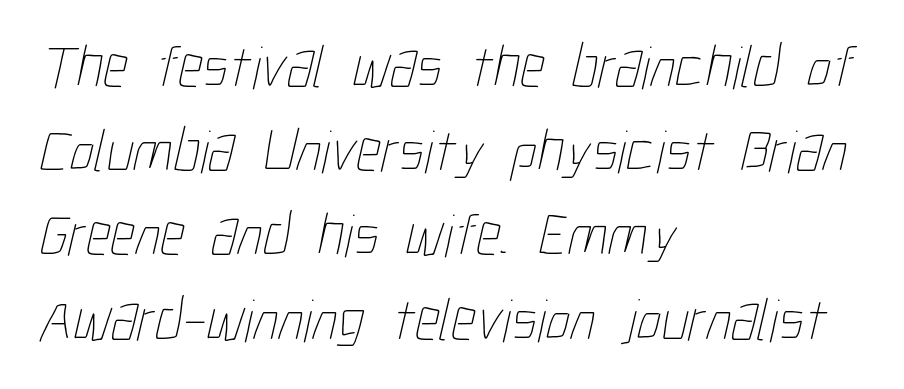
Every row of glyphs begins at an identical x-position on the left. Honestly, the row spacing looks completely unremarkable. Has an underline been added? It has not. These lines are rendered in a variable-pitch font.
